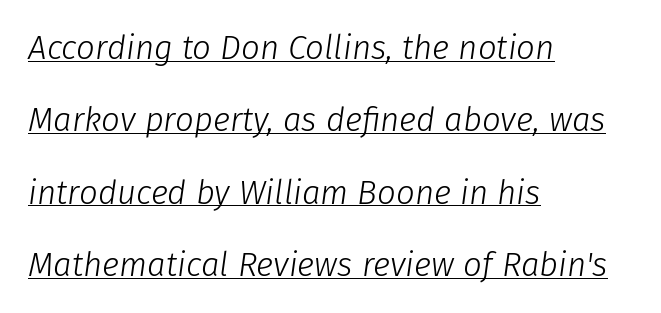
{"italic": "yes", "lean": "right", "slant_degrees": 8, "bold": "no", "weight": "light", "width": "normal", "stroke_contrast": "low", "x_height": "medium", "monospaced": "no", "underline": "yes", "align": "left", "line_spacing": "loose", "line_spacing_ratio": 2.19, "letter_spacing": "normal", "letter_spacing_em": 0.0, "glyph_px": 33}
